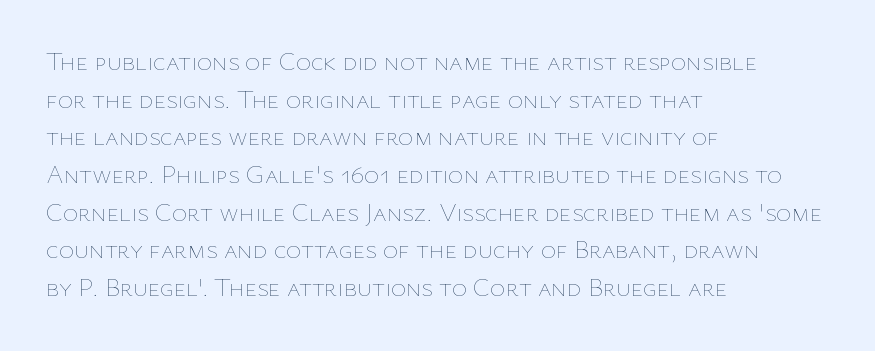
{"italic": "no", "bold": "no", "underline": "no", "align": "left", "line_spacing": "normal", "line_spacing_ratio": 1.45, "letter_spacing": "normal", "letter_spacing_em": 0.0, "glyph_px": 26}
